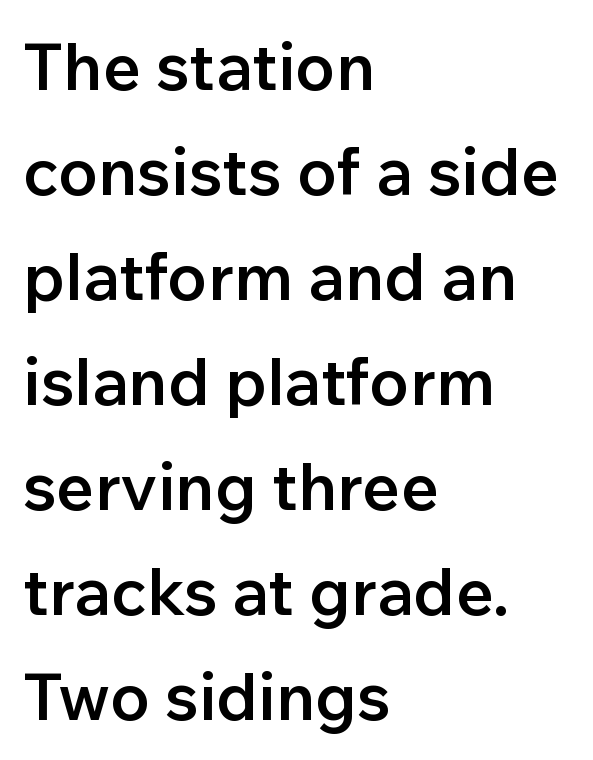
{"serif": "no", "italic": "no", "bold": "semi", "weight": "semibold", "width": "normal", "stroke_contrast": "low", "x_height": "medium", "monospaced": "no", "underline": "no", "align": "left", "line_spacing": "normal", "line_spacing_ratio": 1.59, "letter_spacing": "normal", "letter_spacing_em": 0.0, "glyph_px": 66}
